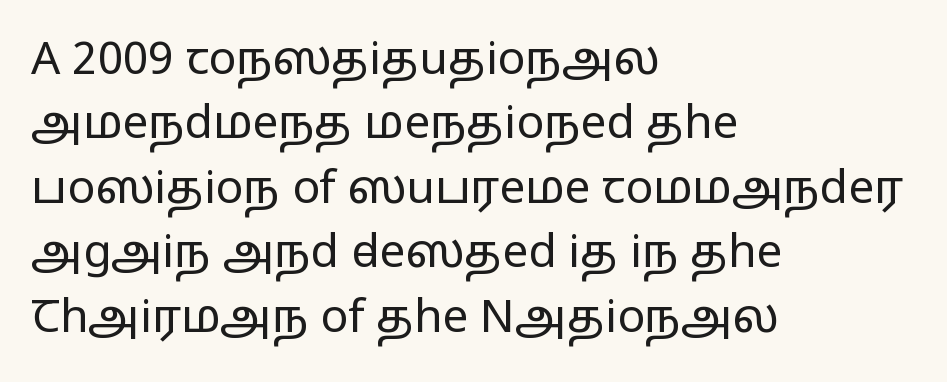
{"serif": "no", "italic": "no", "bold": "no", "weight": "regular", "width": "wide", "stroke_contrast": "low", "x_height": "medium", "monospaced": "no", "underline": "no", "align": "left", "line_spacing": "normal", "line_spacing_ratio": 1.4, "letter_spacing": "normal", "letter_spacing_em": 0.0, "glyph_px": 46}
